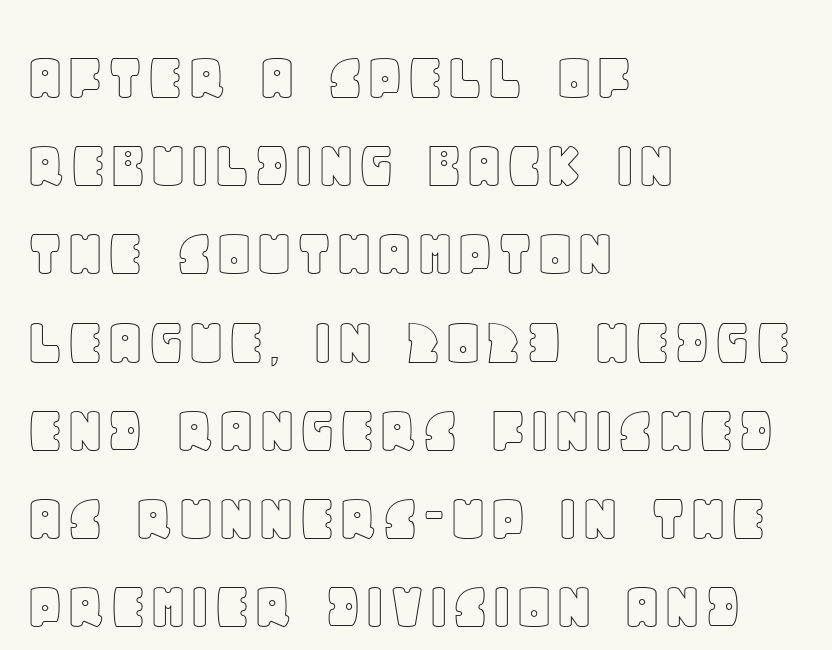
The image shows 70 px text type, upright; set left-aligned, normal line spacing (1.26x), normal letter spacing, not underlined; a large x-height.
